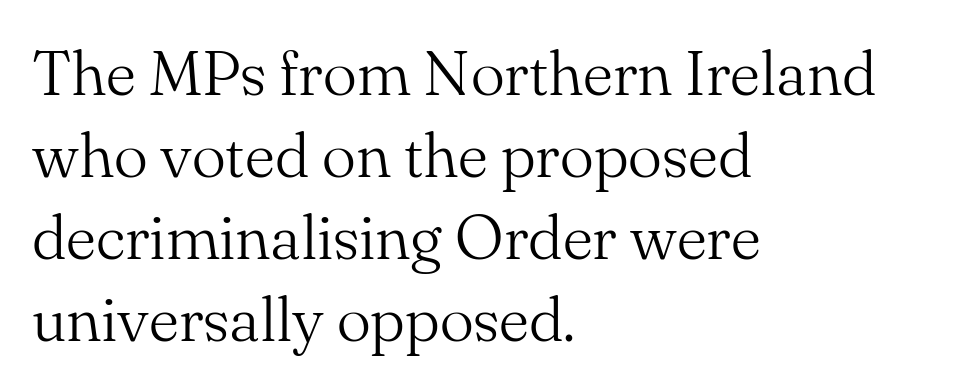
The image shows 64 px light serif type, upright; set left-aligned, normal line spacing (1.28x), normal letter spacing, not underlined; medium stroke contrast and a small x-height.
